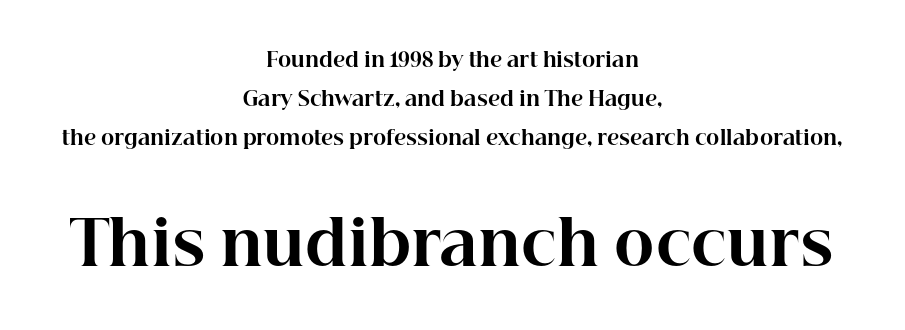
The image shows 61 px bold serif type, upright; set centered, loose line spacing (1.95x), normal letter spacing, not underlined; the second (bottom) block is 3.05x larger; high stroke contrast and a medium x-height.
